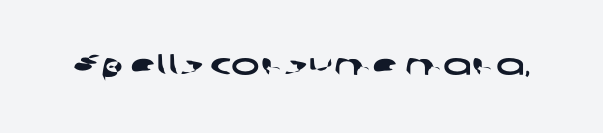
Check under the words: just untouched page. Observe the absence of serifs on each vertical stroke in this sample. Short note: letters normally spaced. Proportional: the letters do not fall into vertical columns.
